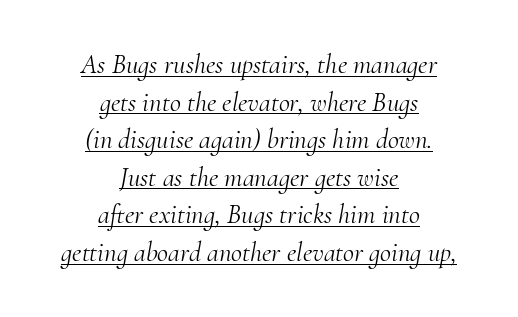
The image shows 27 px text type, italic (leaning right); set centered, normal line spacing (1.39x), normal letter spacing, underlined.
